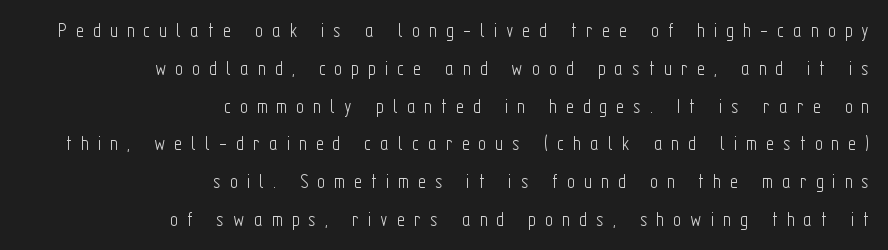
The image shows 21 px text type, upright; set right-aligned, line spacing 1.8x, unusually wide letter spacing (+0.44 em), not underlined.
